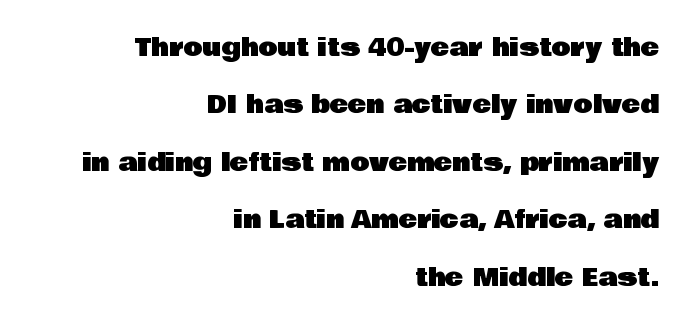
The image shows 25 px text type, upright; set right-aligned, loose line spacing (2.3x), normal letter spacing, not underlined.
